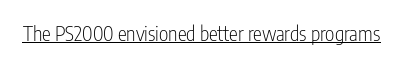
{"italic": "no", "bold": "no", "underline": "yes", "letter_spacing": "normal", "letter_spacing_em": 0.0, "glyph_px": 20}
